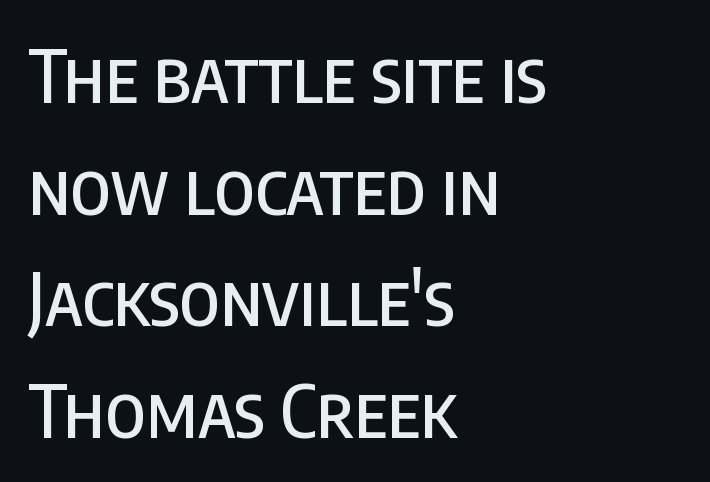
Q: Is the text italic (slanted)? A: No, it is upright.
Q: Is the typeface a serif or a sans-serif typeface? A: Sans-serif.
Q: Is the text underlined? A: No.
Q: How is the paragraph aligned? A: Left-aligned.
Q: Is the spacing between letters normal or unusually wide? A: Normal.
Q: Is the spacing between lines tight, normal or loose? A: Normal.
Q: Width (condensed, normal, or wide)? A: Condensed.
Q: Stroke contrast? A: Low.
Q: x-height? A: Large.
Q: Monospaced? A: No.
